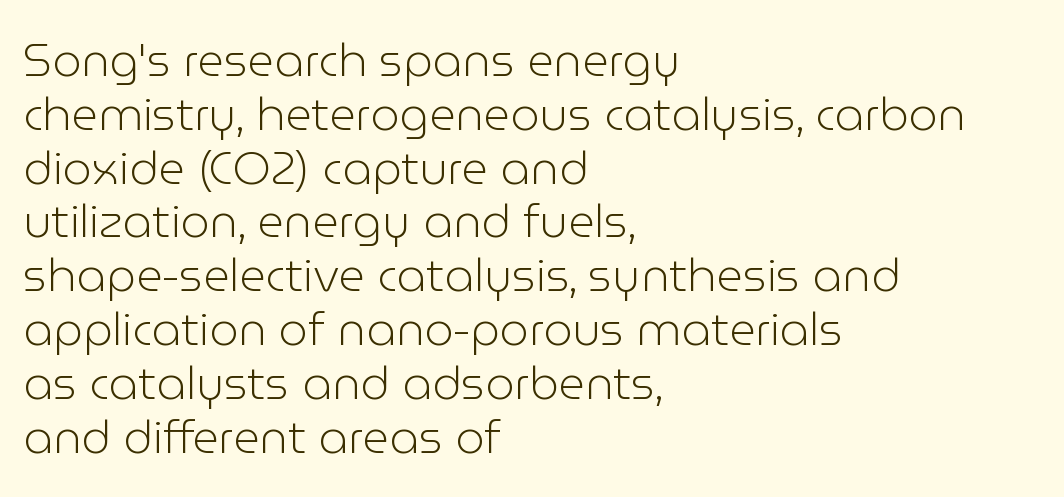
Proportional: the letters do not fall into vertical columns. Typographically, this falls in the sans-serif category. The letters stand upright; this is a roman face. Stems here are at most as thick as an everyday book face. Where is the straight margin? On the left. The space beneath each line is pristine and unruled.
